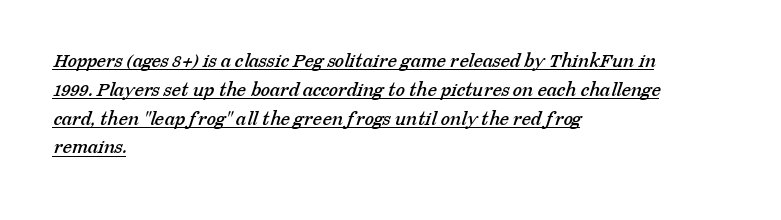
{"underline": "yes", "align": "left", "line_spacing": "normal", "line_spacing_ratio": 1.37, "letter_spacing": "normal", "letter_spacing_em": 0.0, "glyph_px": 21}
